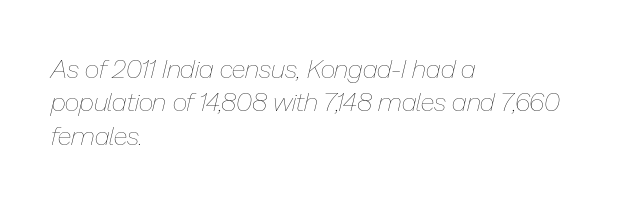
Descenders hang freely into open space. Is this a heavy cut? Hardly; it is regular or lighter. Emphasis-style slanted type is in use. Baseline-to-baseline distance is the conventional proportion of letter height. This rendering leaves character spacing at its baseline value.
